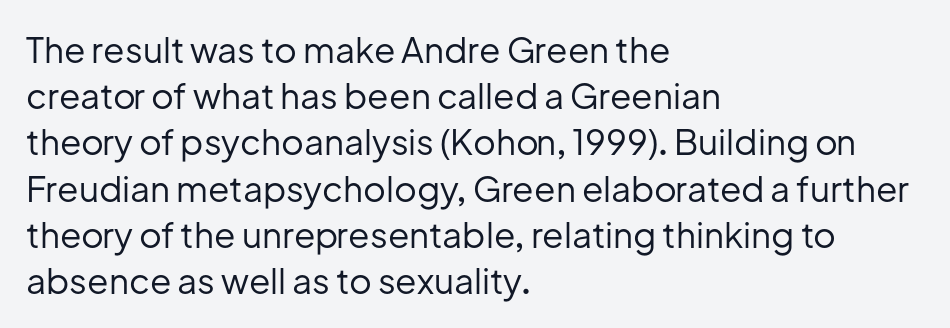
{"serif": "no", "italic": "no", "bold": "no", "weight": "regular", "width": "normal", "stroke_contrast": "low", "x_height": "medium", "monospaced": "no", "underline": "no", "align": "left", "line_spacing": "normal", "line_spacing_ratio": 1.32, "letter_spacing": "normal", "letter_spacing_em": 0.0, "glyph_px": 35}
